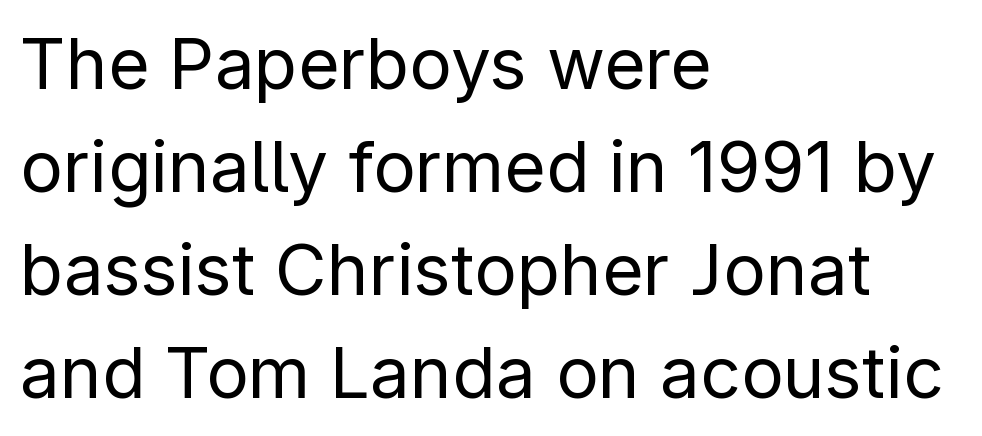
The weight tops out at a normal text grade. Horizontal bands of white between lines are of average thickness. Is this a sans? Yes — the strokes have no serifs. Line beginnings align vertically; line endings do not.
